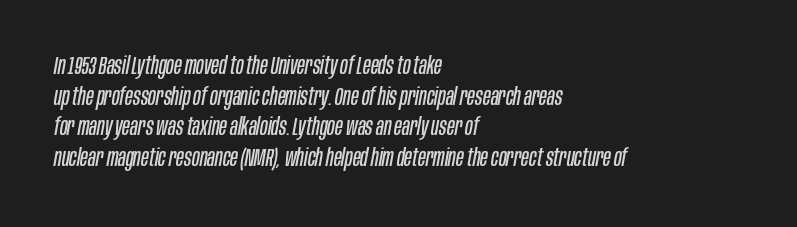
Q: Is the text bold? A: No.
Q: Is the text italic (slanted)? A: Yes, it leans right by about 10 degrees.
Q: Is the text underlined? A: No.
Q: How is the paragraph aligned? A: Left-aligned.
Q: Is the spacing between letters normal or unusually wide? A: Normal.
